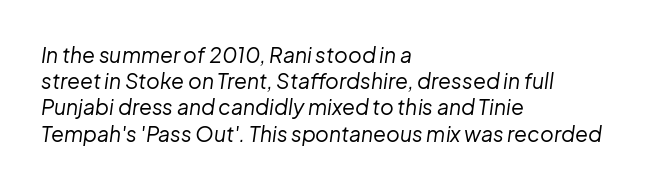
Each line starts at the same left margin while the right side varies. Looking at the ascenders, they clearly lean. A typesetter would call this leading conventional body-copy spacing. Does extra space separate the letters? No, they use regular spacing.
